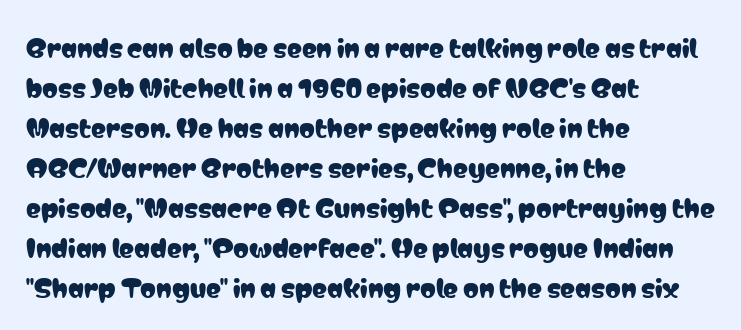
Q: Is the text italic (slanted)? A: No, it is upright.
Q: Is the text underlined? A: No.
Q: How is the paragraph aligned? A: Left-aligned.
Q: Is the spacing between letters normal or unusually wide? A: Normal.
Q: Is the spacing between lines tight, normal or loose? A: Normal.
